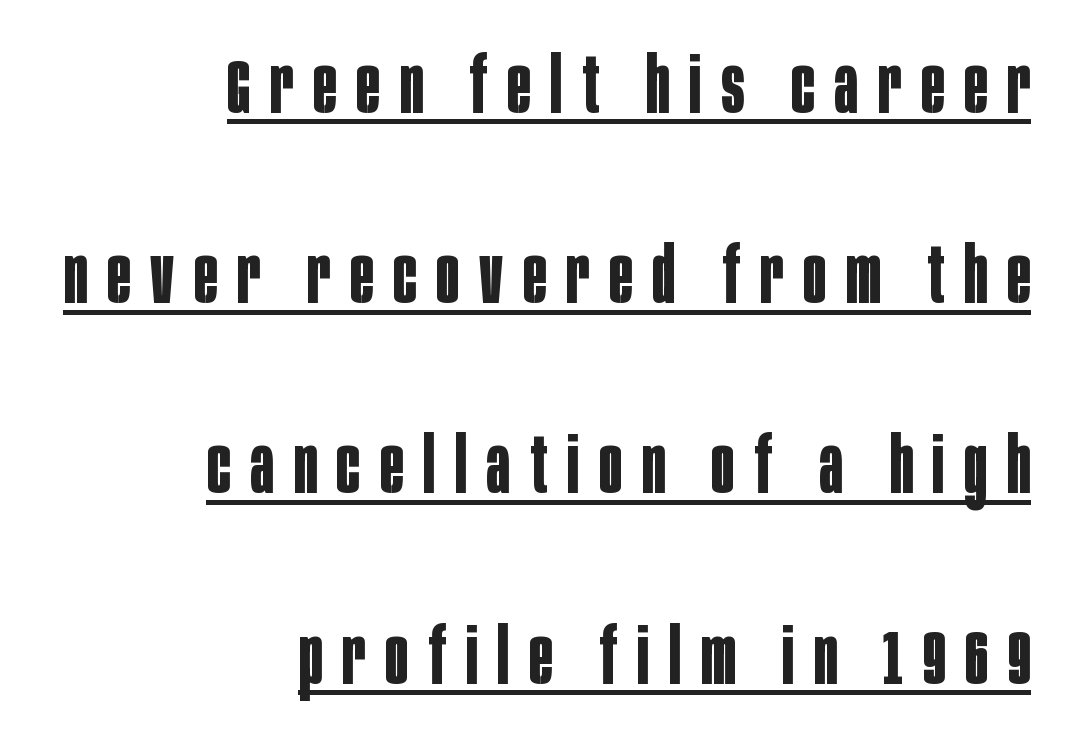
The image shows 77 px bold, condensed sans-serif type, upright; set right-aligned, loose line spacing (2.47x), unusually wide letter spacing (+0.26 em), underlined; low stroke contrast and a large x-height.
